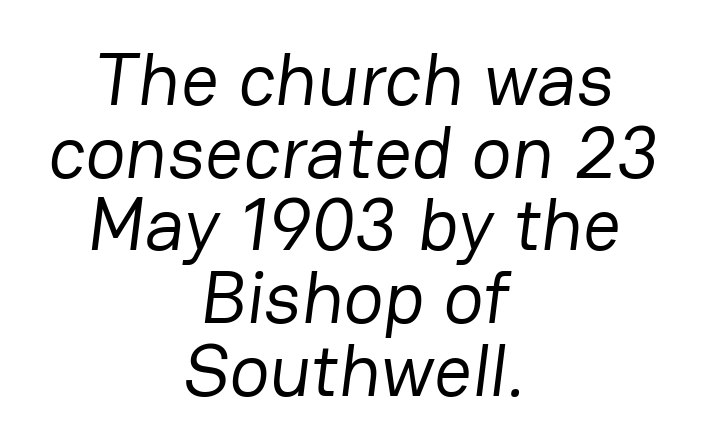
The image shows 75 px regular-weight sans-serif type; set centered, tight line spacing (0.97x), normal letter spacing, not underlined; low stroke contrast and a medium x-height.
